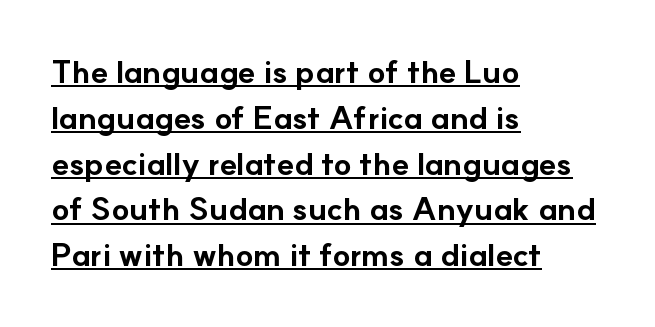
{"serif": "no", "italic": "no", "bold": "yes", "weight": "bold", "width": "normal", "stroke_contrast": "low", "x_height": "small", "monospaced": "no", "underline": "yes", "align": "left", "line_spacing": "normal", "line_spacing_ratio": 1.43, "letter_spacing": "normal", "letter_spacing_em": 0.0, "glyph_px": 32}
